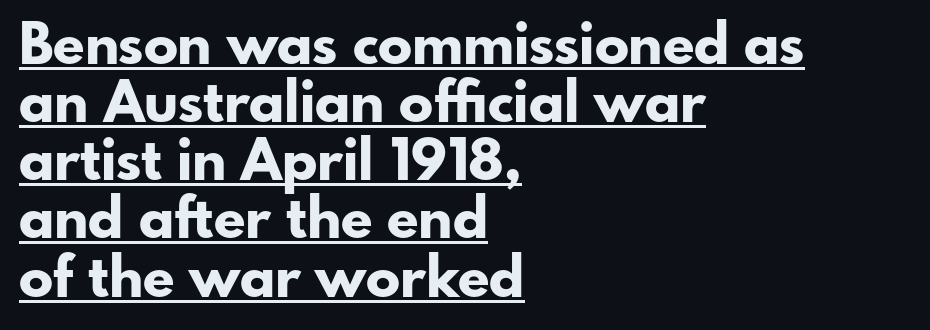
A continuous stroke trails under the words, as in a hyperlink. Nobody touched the tracking dial on this one. Bold? Absolutely — the strokes are thick and heavy. Does the type have serifs? No, each stem ends abruptly. Think of a printed novel: that variable character pitch is what you see here. The axis of the letterforms is exactly vertical.
